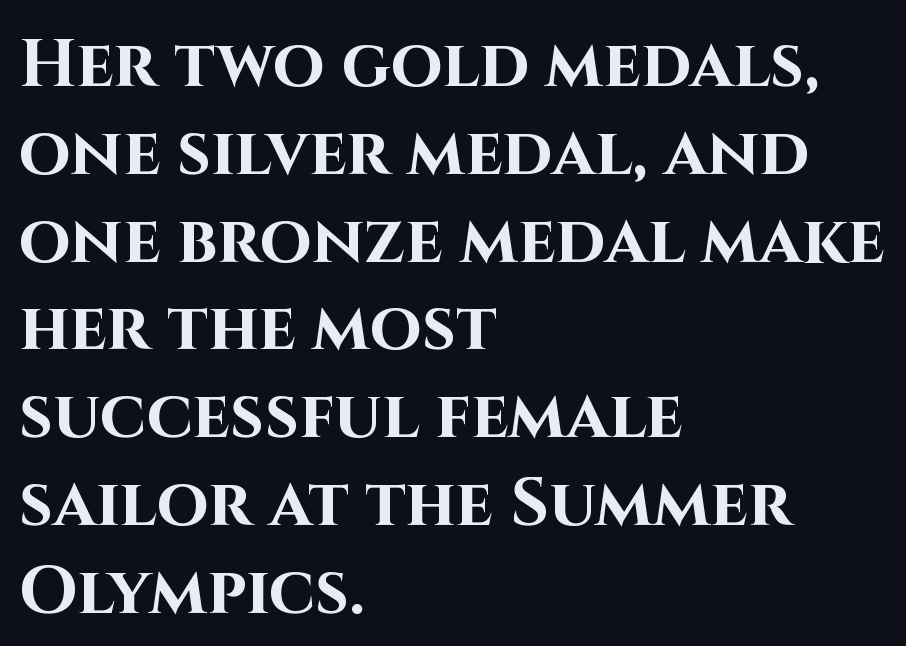
{"serif": "no", "italic": "no", "bold": "yes", "weight": "bold", "width": "normal", "stroke_contrast": "high", "x_height": "large", "monospaced": "no", "underline": "no", "align": "left", "line_spacing": "normal", "line_spacing_ratio": 1.31, "letter_spacing": "normal", "letter_spacing_em": 0.0, "glyph_px": 67}
